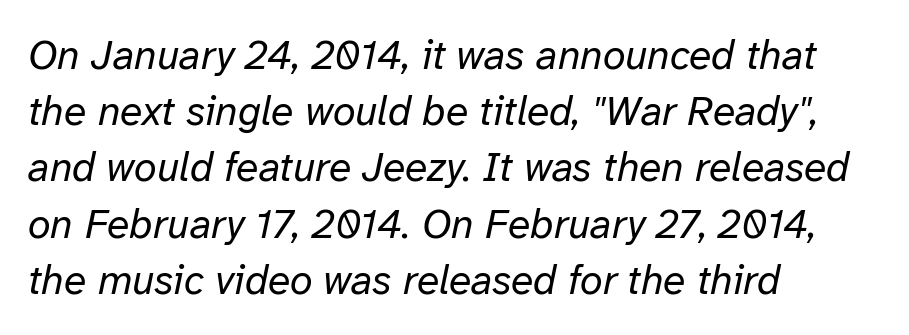
Q: Is the text bold? A: No.
Q: Is the text italic (slanted)? A: Yes, it leans right by about 12 degrees.
Q: Is the text underlined? A: No.
Q: How is the paragraph aligned? A: Left-aligned.
Q: Is the spacing between letters normal or unusually wide? A: Normal.
Q: Is the spacing between lines tight, normal or loose? A: Normal.
Q: Width (condensed, normal, or wide)? A: Normal.
Q: Stroke contrast? A: Low.
Q: x-height? A: Medium.
Q: Monospaced? A: No.
